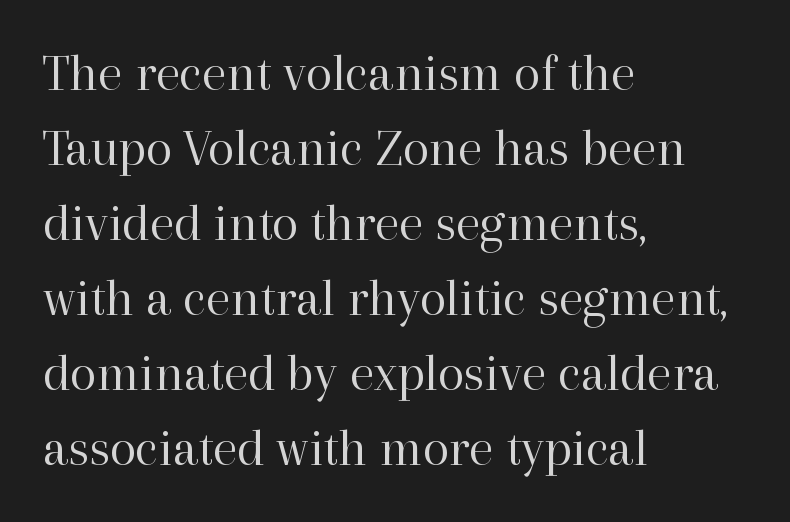
Unbolded letterforms with no extra heft. Serifs: yes, visible at the terminals of the letterforms. You can tell it's not italic because the verticals are truly vertical. This sample has the flowing, uneven cadence of proportional lettering. Rule under the text: the space is simply empty. A classic flush-left, rag-right setting is used for this passage.
